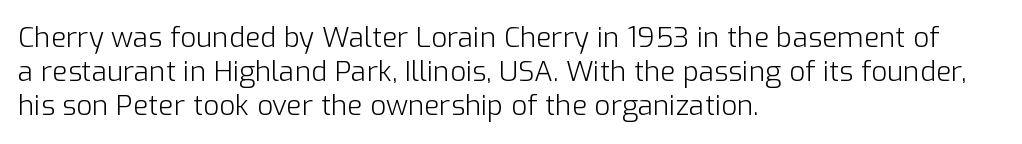
Q: Is the text bold? A: No.
Q: Is the text italic (slanted)? A: No, it is upright.
Q: Is the typeface a serif or a sans-serif typeface? A: Sans-serif.
Q: Is the text underlined? A: No.
Q: How is the paragraph aligned? A: Left-aligned.
Q: Is the spacing between letters normal or unusually wide? A: Normal.
Q: Width (condensed, normal, or wide)? A: Normal.
Q: Stroke contrast? A: Low.
Q: x-height? A: Medium.
Q: Monospaced? A: No.
